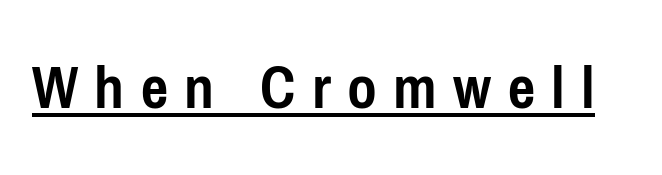
The image shows 65 px semibold, condensed sans-serif type, upright; set unusually wide letter spacing (+0.25 em), underlined; low stroke contrast and a medium x-height.
